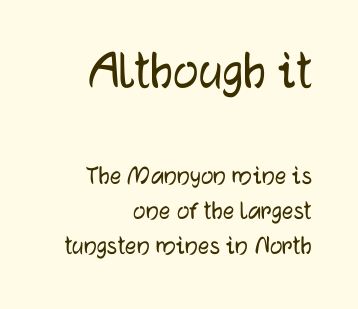
The face used here is rendered with its standard letterfit. The rendering uses natural spacing where letterforms have individual widths. This rendering employs a face without finishing strokes, i.e., a sans-serif. Quick note: underline off. Successive baselines arrive at the customary interval.
